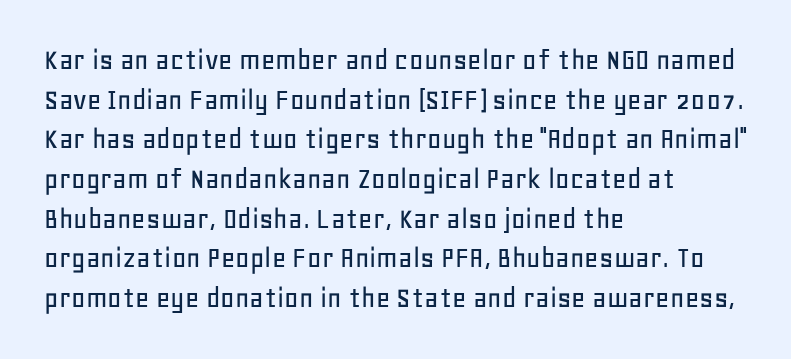
Q: Is the text italic (slanted)? A: No, it is upright.
Q: Is the typeface a serif or a sans-serif typeface? A: Sans-serif.
Q: Is the text underlined? A: No.
Q: How is the paragraph aligned? A: Left-aligned.
Q: Is the spacing between letters normal or unusually wide? A: Normal.
Q: Is the spacing between lines tight, normal or loose? A: Normal.
Q: Width (condensed, normal, or wide)? A: Normal.
Q: Stroke contrast? A: Low.
Q: x-height? A: Large.
Q: Monospaced? A: No.
